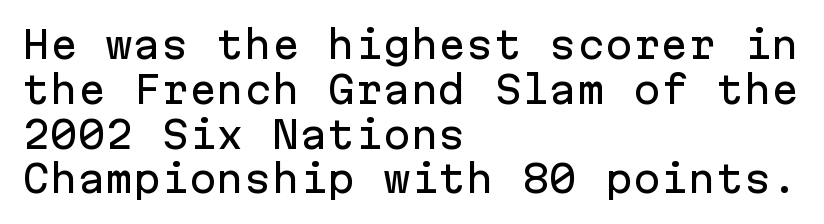
You could call the tracking neutral — neither tight nor loose. Spacing verdict: monospaced, one width for all characters. The rag falls on the right side of this text block. Italic: no, the glyphs are upright roman.
